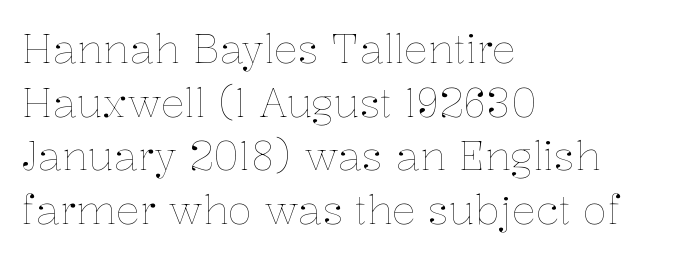
Q: Is the text bold? A: No.
Q: Is the text italic (slanted)? A: No, it is upright.
Q: Is the text underlined? A: No.
Q: How is the paragraph aligned? A: Left-aligned.
Q: Is the spacing between letters normal or unusually wide? A: Normal.
Q: Is the spacing between lines tight, normal or loose? A: Normal.
Q: Width (condensed, normal, or wide)? A: Normal.
Q: Stroke contrast? A: Low.
Q: x-height? A: Medium.
Q: Monospaced? A: No.
